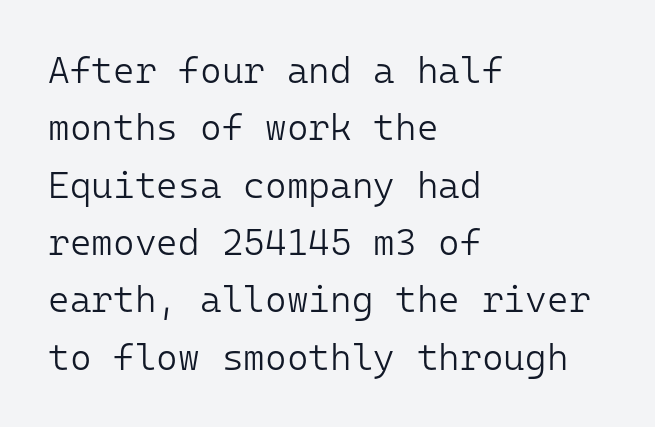
The image shows 37 px light sans-serif type, upright, monospaced; set left-aligned, normal line spacing (1.55x), normal letter spacing, not underlined; low stroke contrast and a medium x-height.
